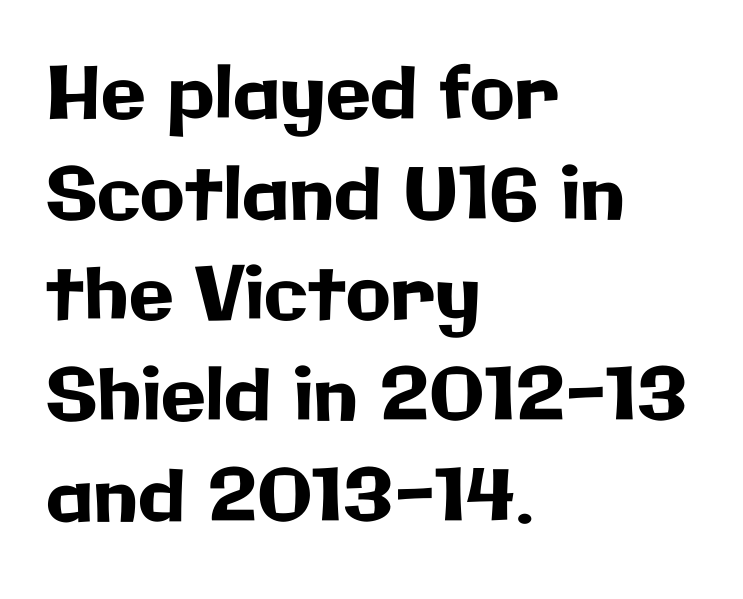
{"serif": "no", "italic": "no", "width": "normal", "stroke_contrast": "low", "x_height": "medium", "monospaced": "no", "underline": "no", "align": "left", "line_spacing": "normal", "line_spacing_ratio": 1.38, "letter_spacing": "normal", "letter_spacing_em": 0.0, "glyph_px": 73}
